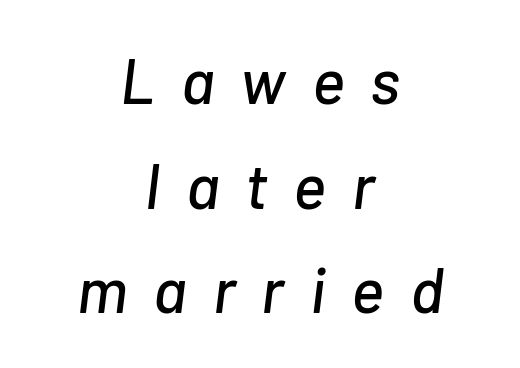
Leading matches the norm, producing a regular column. The rendering inserts visible extra space after every character. Honestly, there is no underline to notice here at all. The whitespace from short lines is split evenly between both sides.
